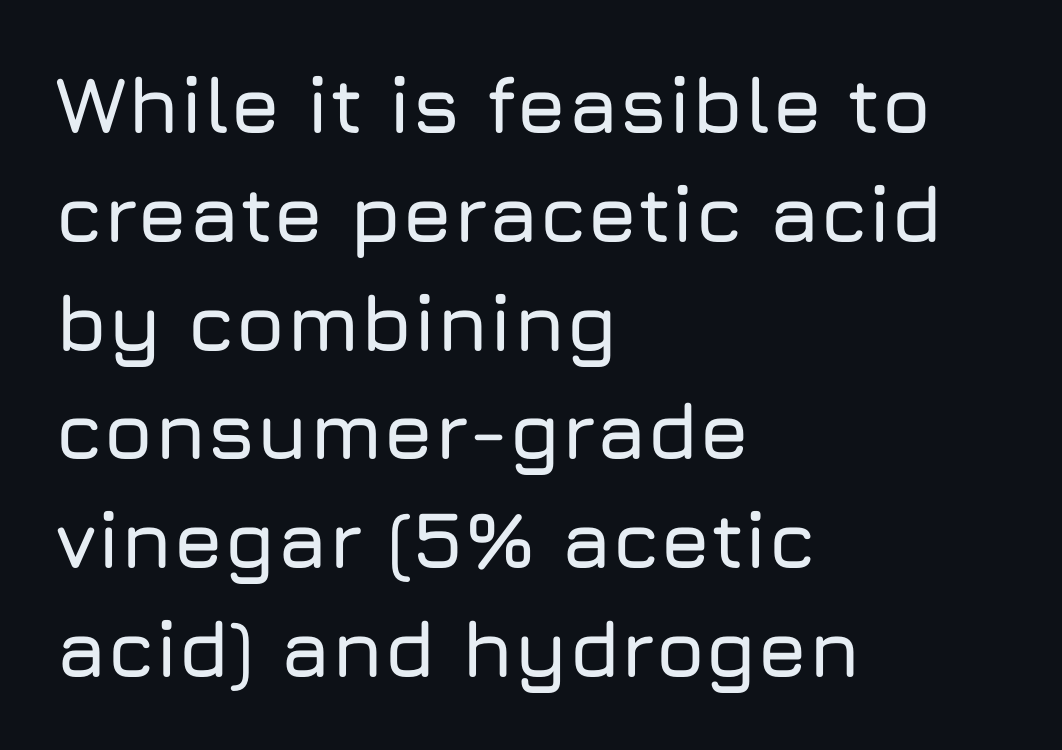
The image shows 80 px sans-serif type, upright; set left-aligned, normal line spacing (1.36x), normal letter spacing, not underlined; low stroke contrast and a medium x-height.
